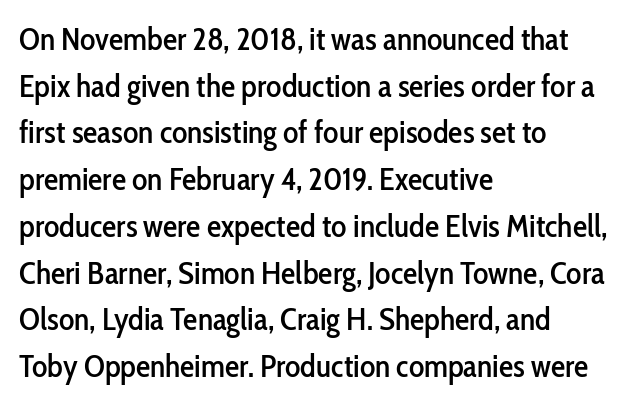
{"serif": "no", "italic": "no", "width": "condensed", "stroke_contrast": "low", "x_height": "medium", "monospaced": "no", "underline": "no", "align": "left", "line_spacing": "normal", "line_spacing_ratio": 1.46, "letter_spacing": "normal", "letter_spacing_em": 0.0, "glyph_px": 32}
